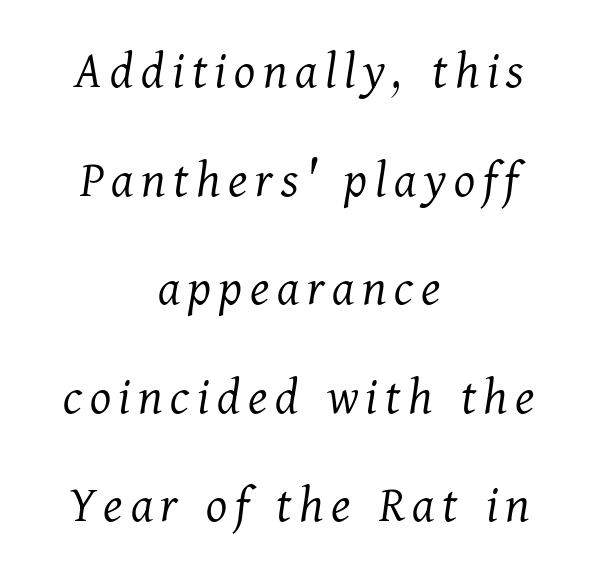
Q: Is the text bold? A: No.
Q: Is the text italic (slanted)? A: Yes, it leans right by about 11 degrees.
Q: Is the typeface a serif or a sans-serif typeface? A: Serif.
Q: Is the text underlined? A: No.
Q: How is the paragraph aligned? A: Centered.
Q: Is the spacing between lines tight, normal or loose? A: Loose.
Q: Width (condensed, normal, or wide)? A: Normal.
Q: Stroke contrast? A: Medium.
Q: x-height? A: Medium.
Q: Monospaced? A: No.
